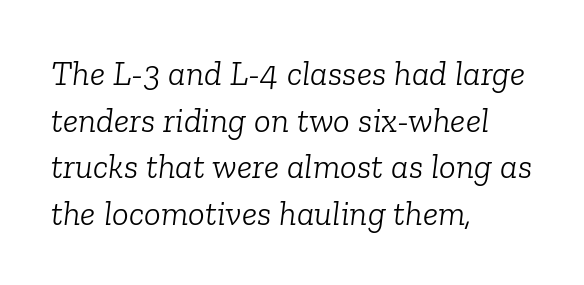
The image shows 35 px light serif type, italic (leaning right); set left-aligned, normal line spacing (1.33x), normal letter spacing, not underlined; low stroke contrast and a medium x-height.
